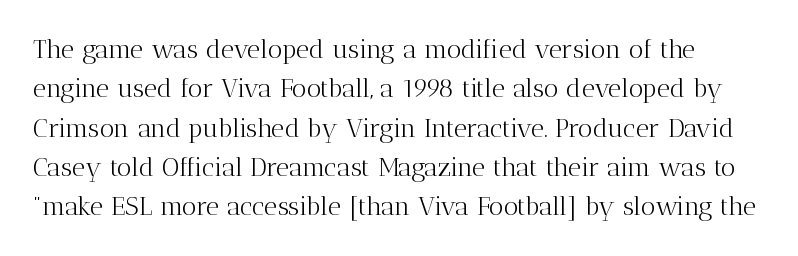
No heavy texture on the line: the type isn't bold. A bare baseline throughout the passage. When letters stand straight like this, we call the style roman or upright. Default kerning and tracking; the words read as compact shapes. The space between consecutive lines is moderate.
